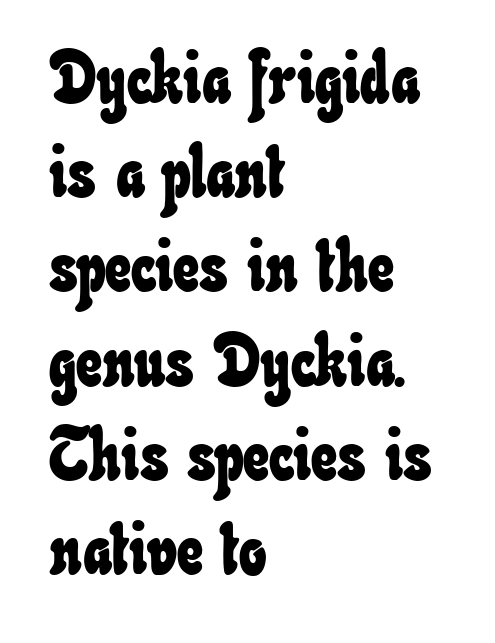
Q: Is the text underlined? A: No.
Q: How is the paragraph aligned? A: Left-aligned.
Q: Is the spacing between letters normal or unusually wide? A: Normal.
Q: Is the spacing between lines tight, normal or loose? A: Normal.
Q: Width (condensed, normal, or wide)? A: Condensed.
Q: Stroke contrast? A: Low.
Q: x-height? A: Small.
Q: Monospaced? A: No.
